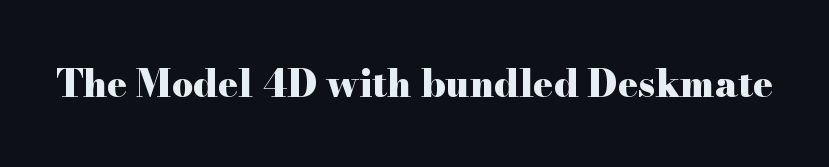
The image shows 37 px heavy, wide serif type, upright; set normal letter spacing, not underlined; high stroke contrast and a small x-height.
